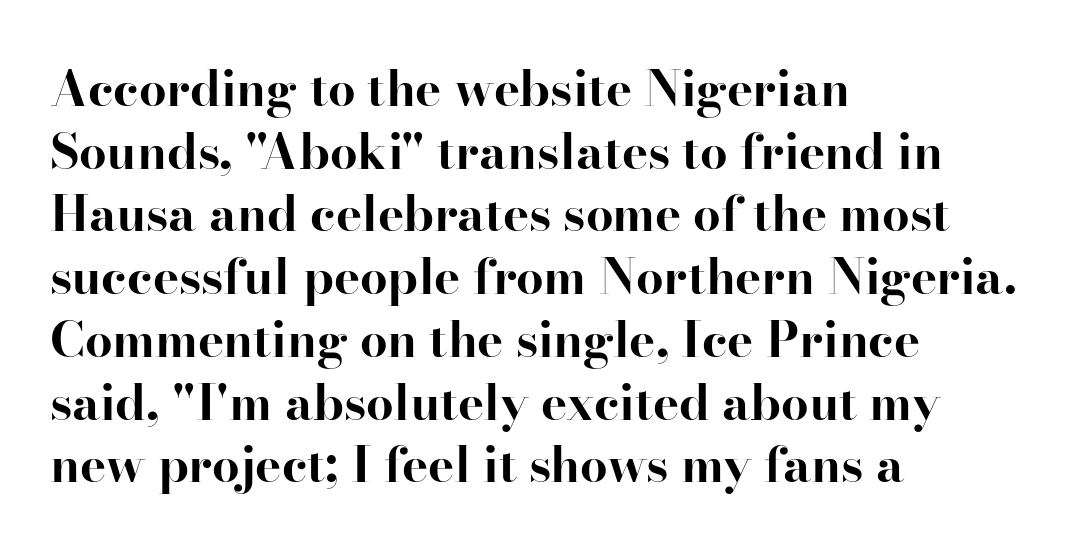
{"serif": "yes", "italic": "no", "bold": "yes", "weight": "bold", "width": "normal", "stroke_contrast": "high", "x_height": "small", "monospaced": "no", "underline": "no", "align": "left", "line_spacing": "normal", "line_spacing_ratio": 1.28, "letter_spacing": "normal", "letter_spacing_em": 0.0, "glyph_px": 49}
